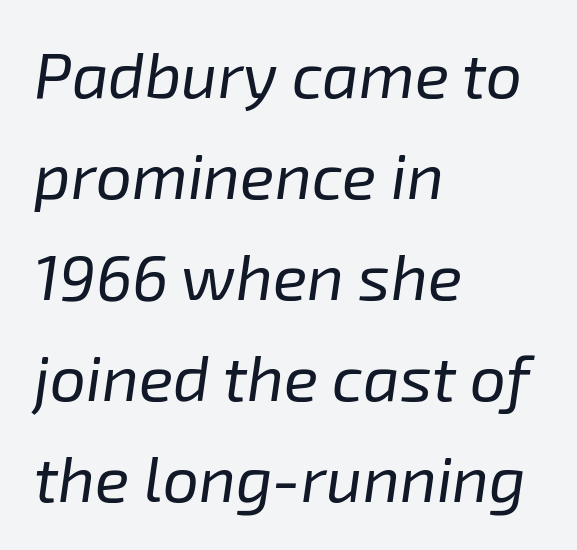
A classic flush-left, rag-right setting is used for this passage. Has an underline been added? It has not. Quick note: italic. The typesetting does not lean heavy: it is not bold. The block of text has a typical density, with ordinary space between rows.
